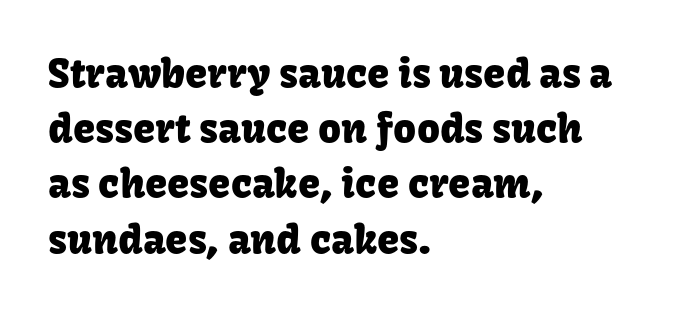
The line-height multiplier appears to be the usual default. Think of a printed novel: that variable character pitch is what you see here. The glyphs are unaccompanied by any horizontal stroke below them. Stroke terminals: plain, sans-serif.
